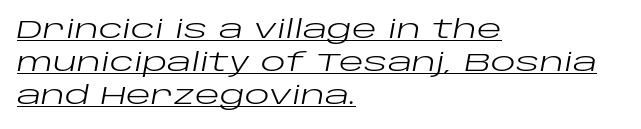
The image shows 26 px text type, italic (leaning right); set left-aligned, normal line spacing (1.27x), normal letter spacing, underlined.
